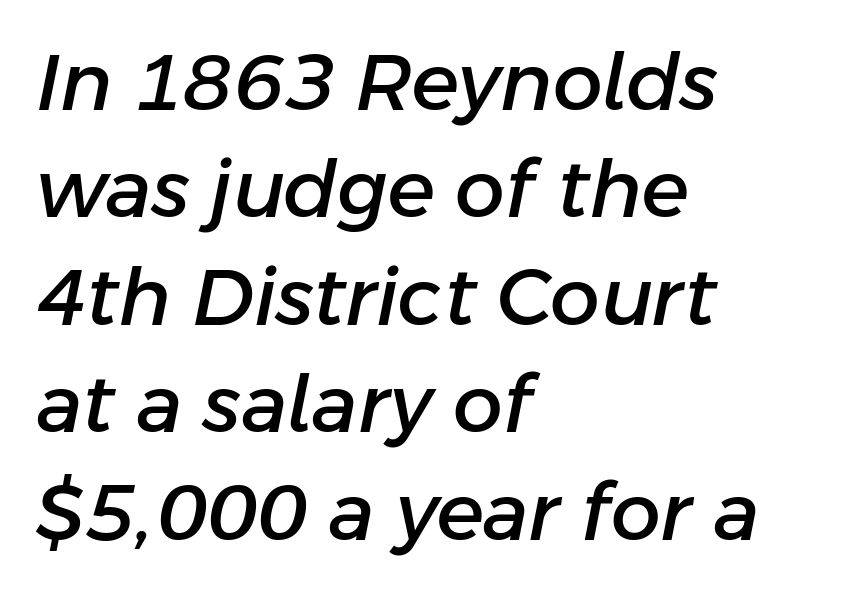
Each letter keeps its own natural width here, so spacing adapts to shape. There is no visible air inserted between adjacent glyphs. This sample uses an oblique cut, with every glyph tilted off the vertical. The vertical gap from one line to the next is medium. The paragraph has a hard left edge and a soft right edge. Descender tails drop into unmarked territory.
